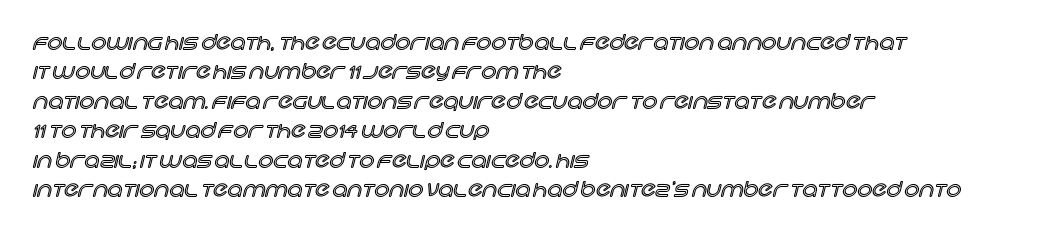
Q: Is the text italic (slanted)? A: Yes.
Q: Is the text underlined? A: No.
Q: How is the paragraph aligned? A: Left-aligned.
Q: Is the spacing between letters normal or unusually wide? A: Normal.
Q: Is the spacing between lines tight, normal or loose? A: Normal.
